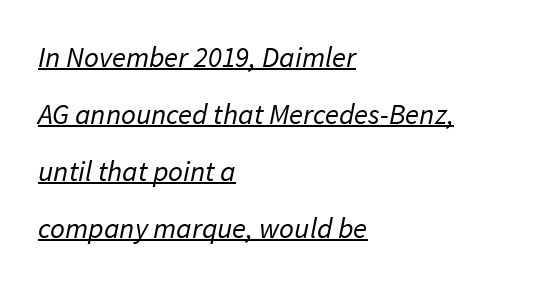
The image shows 29 px regular-weight sans-serif type; set left-aligned, loose line spacing (1.96x), normal letter spacing, underlined; low stroke contrast and a medium x-height.
